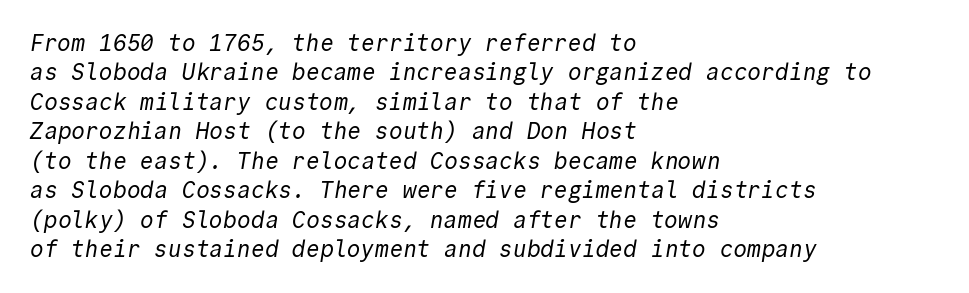
Q: Is the text bold? A: No.
Q: Is the text underlined? A: No.
Q: How is the paragraph aligned? A: Left-aligned.
Q: Is the spacing between letters normal or unusually wide? A: Normal.
Q: Is the spacing between lines tight, normal or loose? A: Normal.
